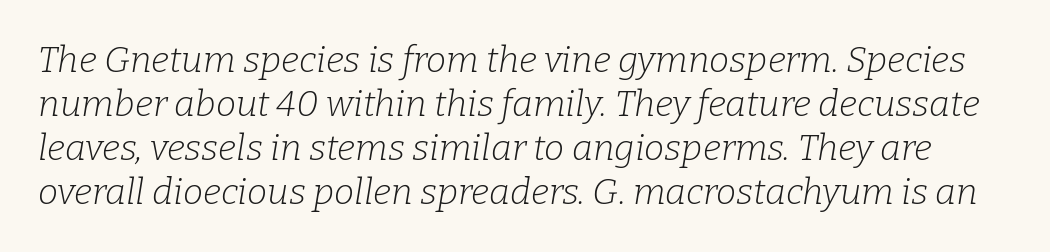
The image shows 36 px light serif type, italic (leaning right); set line spacing 1.22x, normal letter spacing, not underlined; low stroke contrast and a medium x-height.
